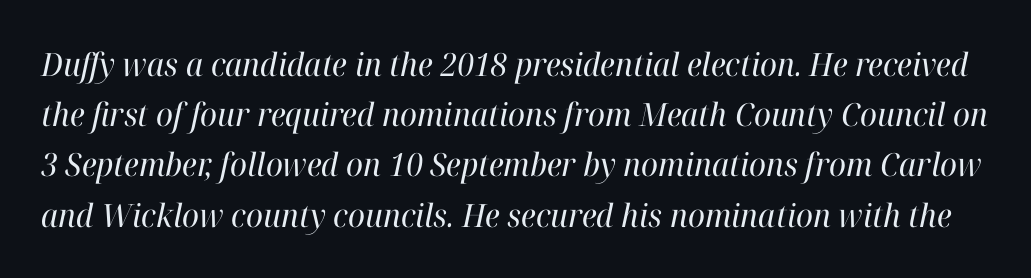
Do the characters align in a grid? No, the font is proportional. The font sits on the lighter half of the weight spectrum, regular included. Descenders are the only things crossing below the line. The lettering tilts uniformly, giving the passage an italic look. Letterform terminals end in serifs throughout the passage.
